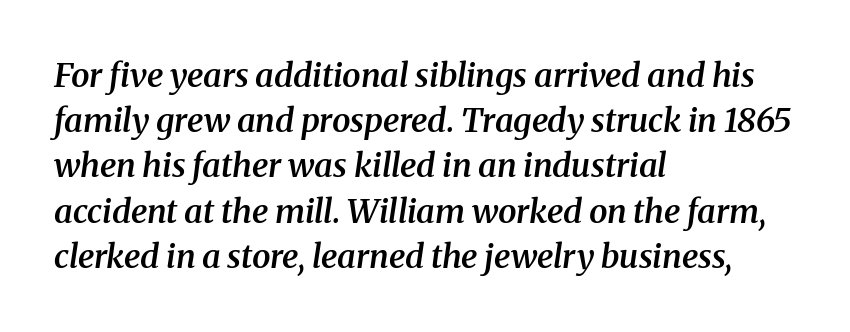
The passage shown is typed in a proportional face where columns would drift. Rows of type keep a routine distance in the vertical direction. Font category for this specimen: serif. The rendering uses a semibold face; strokes are thickened but not to full bold. This rendering features lettering with no underline.
